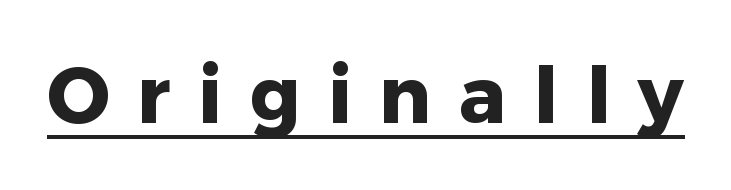
Q: Is the text bold? A: Yes.
Q: Is the text italic (slanted)? A: No, it is upright.
Q: Is the typeface a serif or a sans-serif typeface? A: Sans-serif.
Q: Is the text underlined? A: Yes.
Q: Is the spacing between letters normal or unusually wide? A: Unusually wide.
Q: Width (condensed, normal, or wide)? A: Normal.
Q: Stroke contrast? A: Low.
Q: x-height? A: Medium.
Q: Monospaced? A: No.
